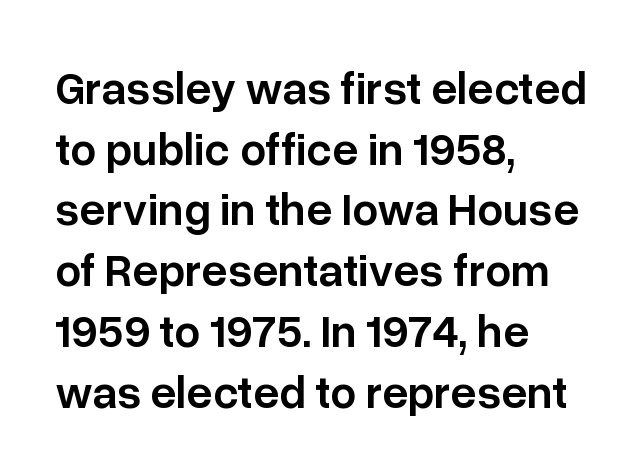
Q: Is the text bold? A: Semi-bold.
Q: Is the text italic (slanted)? A: No, it is upright.
Q: Is the typeface a serif or a sans-serif typeface? A: Sans-serif.
Q: Is the text underlined? A: No.
Q: How is the paragraph aligned? A: Left-aligned.
Q: Is the spacing between letters normal or unusually wide? A: Normal.
Q: Is the spacing between lines tight, normal or loose? A: Normal.
Q: Width (condensed, normal, or wide)? A: Normal.
Q: Stroke contrast? A: Low.
Q: x-height? A: Medium.
Q: Monospaced? A: No.
